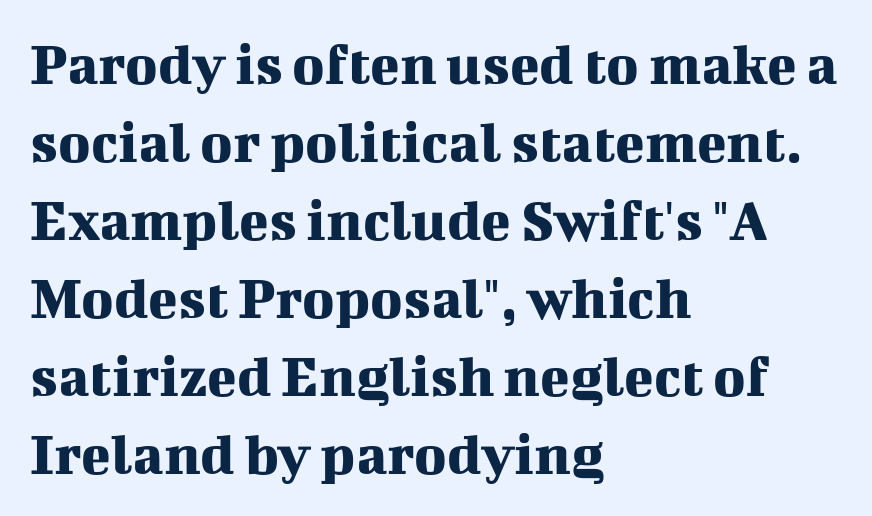
{"serif": "yes", "italic": "no", "width": "normal", "stroke_contrast": "medium", "x_height": "medium", "monospaced": "no", "underline": "no", "align": "left", "line_spacing": "normal", "line_spacing_ratio": 1.28, "letter_spacing": "normal", "letter_spacing_em": 0.0, "glyph_px": 61}
